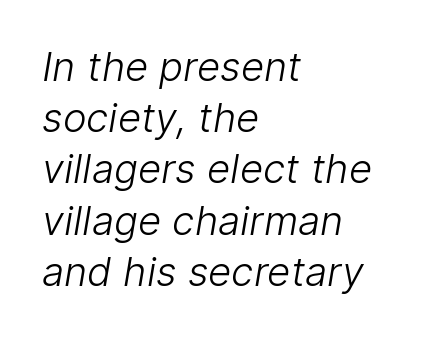
Q: Is the text bold? A: No.
Q: Is the typeface a serif or a sans-serif typeface? A: Sans-serif.
Q: Is the text underlined? A: No.
Q: How is the paragraph aligned? A: Left-aligned.
Q: Is the spacing between letters normal or unusually wide? A: Normal.
Q: Is the spacing between lines tight, normal or loose? A: Normal.
Q: Width (condensed, normal, or wide)? A: Normal.
Q: Stroke contrast? A: Low.
Q: x-height? A: Medium.
Q: Monospaced? A: No.
